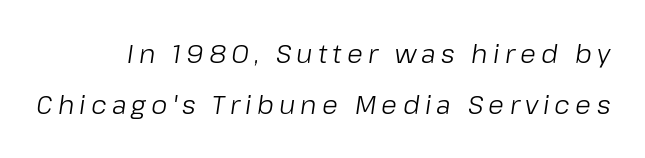
Q: Is the text bold? A: No.
Q: Is the text italic (slanted)? A: Yes, it leans right by about 8 degrees.
Q: Is the text underlined? A: No.
Q: Is the spacing between letters normal or unusually wide? A: Unusually wide.
Q: Is the spacing between lines tight, normal or loose? A: Loose.
